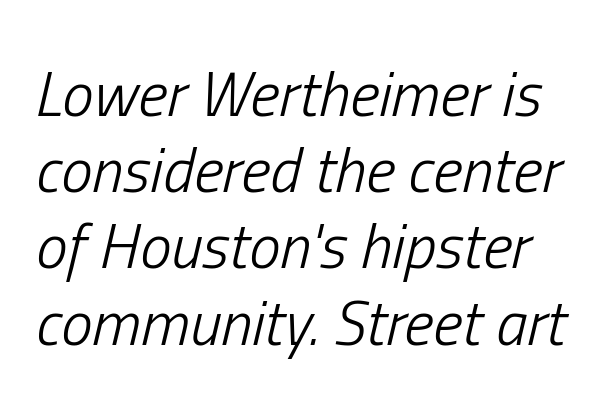
Heaviness? Minimal to ordinary, like unemphasized prose. Quick note: italic. The words here are not underlined. These lines keep a tight, regular rhythm from letter to letter.
